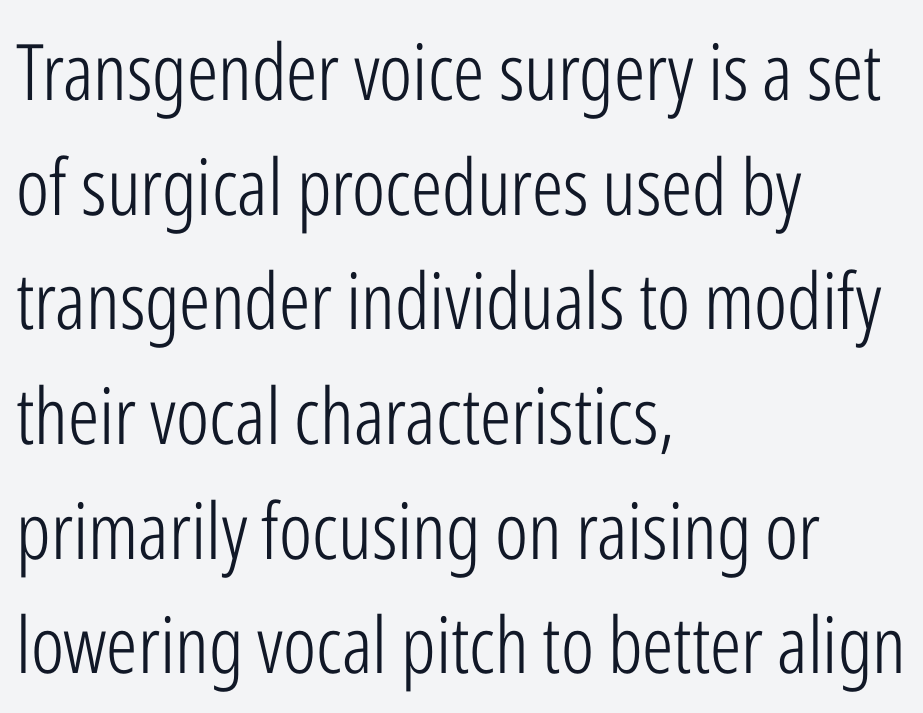
The image shows 78 px light, condensed sans-serif type, upright; set left-aligned, normal line spacing (1.47x), normal letter spacing, not underlined; low stroke contrast and a medium x-height.
